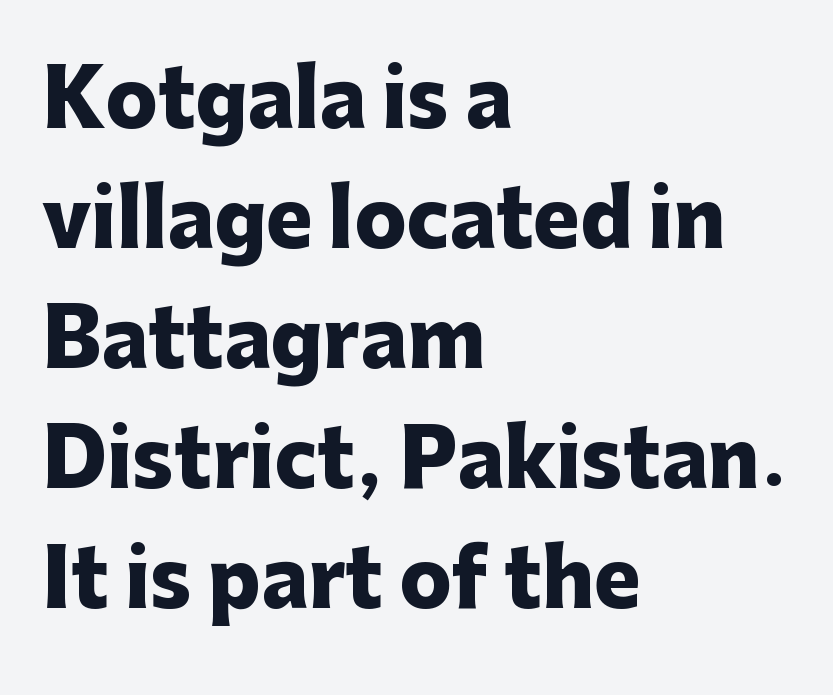
The image shows 78 px heavy sans-serif type, upright; set left-aligned, normal line spacing (1.54x), normal letter spacing, not underlined; low stroke contrast and a medium x-height.
